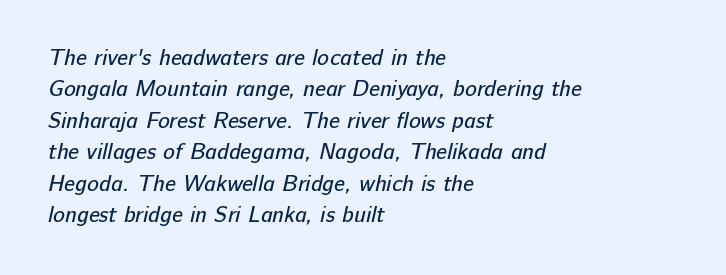
The face used here is rendered with its standard letterfit. Underlining? Definitely not there. The rows are spaced the way most documents space them. Caption: multi-line text, flush left, ragged right.
